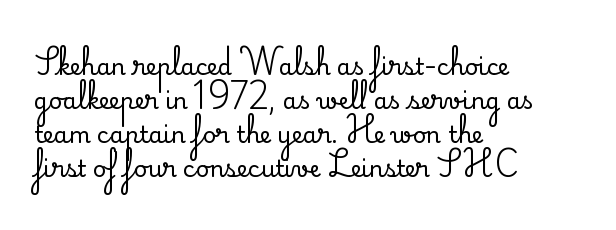
Q: Is the text italic (slanted)? A: No, it is upright.
Q: Is the text underlined? A: No.
Q: How is the paragraph aligned? A: Left-aligned.
Q: Is the spacing between letters normal or unusually wide? A: Normal.
Q: Is the spacing between lines tight, normal or loose? A: Normal.
